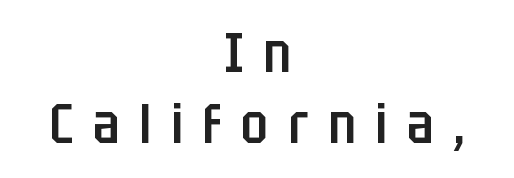
{"serif": "no", "italic": "no", "bold": "semi", "weight": "semibold", "width": "condensed", "stroke_contrast": "low", "x_height": "large", "monospaced": "no", "underline": "no", "align": "center", "line_spacing": "normal", "line_spacing_ratio": 1.3, "letter_spacing": "wide", "letter_spacing_em": 0.36, "glyph_px": 55}
